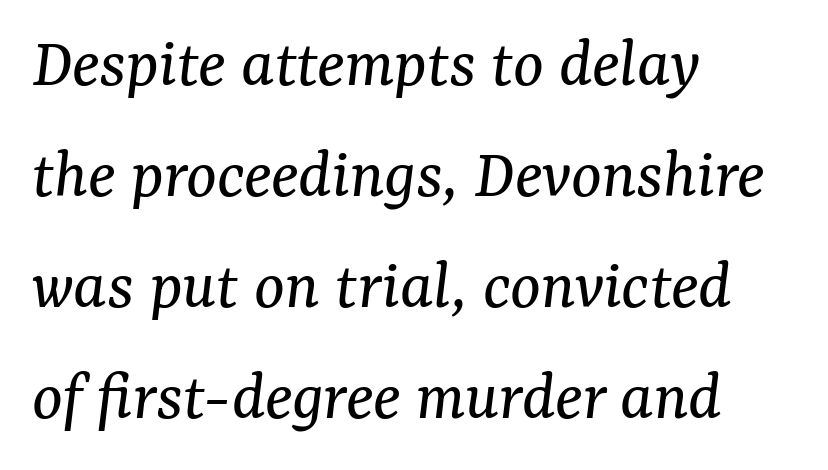
{"serif": "yes", "italic": "yes", "lean": "right", "slant_degrees": 7, "bold": "no", "weight": "regular", "width": "normal", "stroke_contrast": "medium", "x_height": "medium", "monospaced": "no", "underline": "no", "align": "left", "line_spacing": "normal", "line_spacing_ratio": 1.54, "letter_spacing": "normal", "letter_spacing_em": 0.0, "glyph_px": 72}
